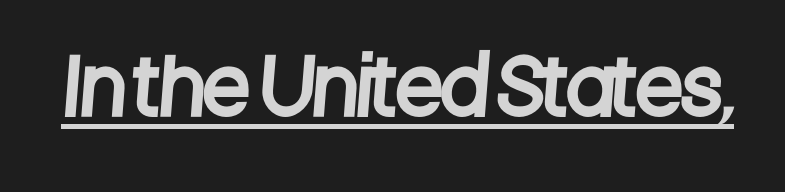
Look at the tracking — it's just the regular setting, nothing added. This is underlined copy, the kind a proofreader might mark for attention. Do the characters align in a grid? No, the font is proportional. Type style note: lacks serifs.
